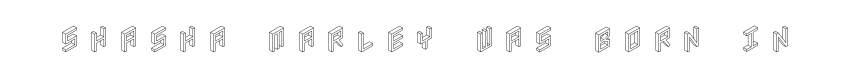
Q: Is the text italic (slanted)? A: No, it is upright.
Q: Is the text underlined? A: No.
Q: Is the spacing between letters normal or unusually wide? A: Unusually wide.
Q: Width (condensed, normal, or wide)? A: Condensed.
Q: x-height? A: Large.
